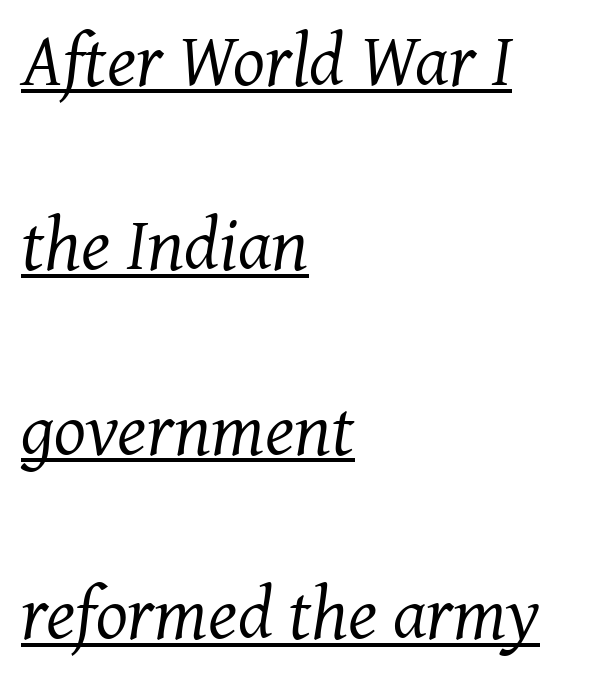
{"serif": "yes", "italic": "yes", "lean": "right", "slant_degrees": 7, "bold": "no", "weight": "regular", "width": "normal", "stroke_contrast": "medium", "x_height": "medium", "monospaced": "no", "underline": "yes", "align": "left", "line_spacing": "loose", "line_spacing_ratio": 2.46, "letter_spacing": "normal", "letter_spacing_em": 0.0, "glyph_px": 75}
